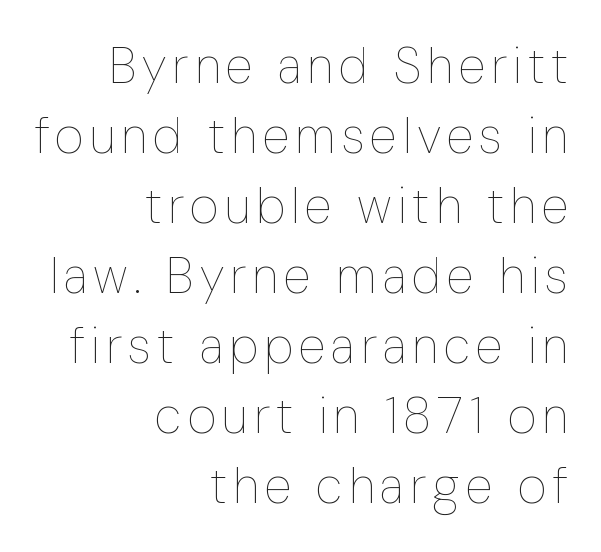
The image shows 50 px thin, condensed type, upright; set right-aligned, normal line spacing (1.4x), not underlined; low stroke contrast and a medium x-height.
